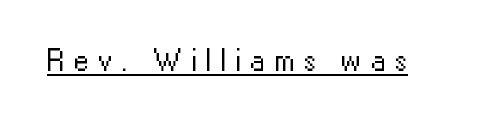
Designer's note — italics off, roman on. The gaps between neighbouring characters are conspicuously large. The glyphs are accompanied by a horizontal stroke just below them. Unlike a traditional serif, this face leaves its strokes unadorned.
